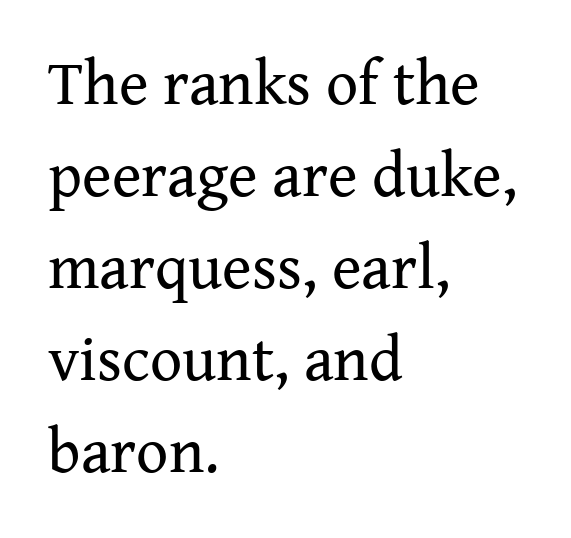
The image shows 63 px regular-weight serif type, upright; set left-aligned, normal line spacing (1.46x), normal letter spacing, not underlined; medium stroke contrast and a medium x-height.
